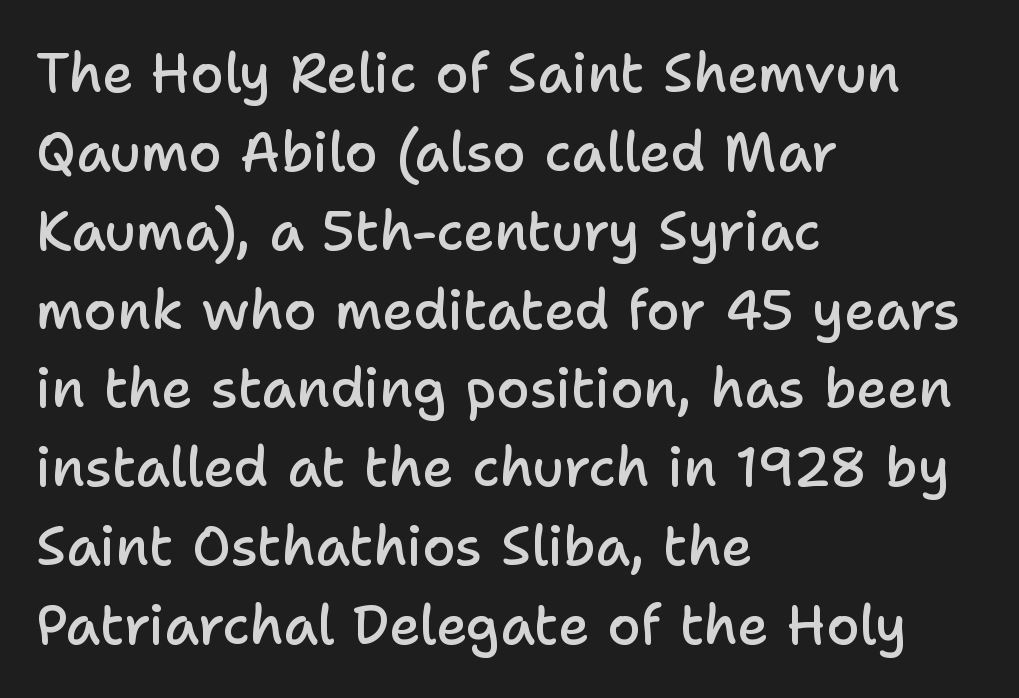
The image shows 54 px semibold sans-serif type, upright; set left-aligned, normal line spacing (1.46x), normal letter spacing, not underlined; low stroke contrast and a medium x-height.
